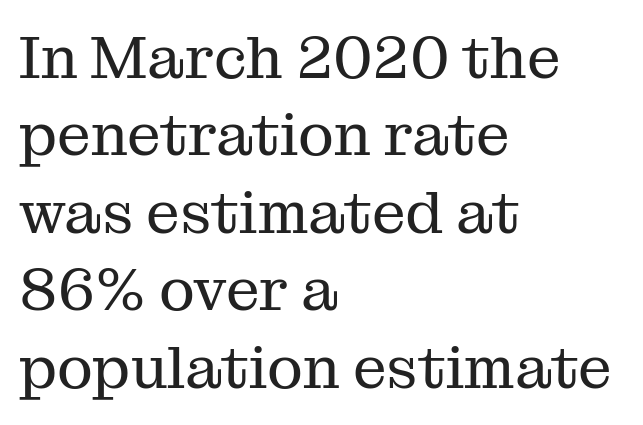
Q: Is the text bold? A: No.
Q: Is the text italic (slanted)? A: No, it is upright.
Q: Is the typeface a serif or a sans-serif typeface? A: Serif.
Q: Is the text underlined? A: No.
Q: How is the paragraph aligned? A: Left-aligned.
Q: Is the spacing between letters normal or unusually wide? A: Normal.
Q: Is the spacing between lines tight, normal or loose? A: Normal.
Q: Width (condensed, normal, or wide)? A: Normal.
Q: Stroke contrast? A: Medium.
Q: x-height? A: Medium.
Q: Monospaced? A: No.
